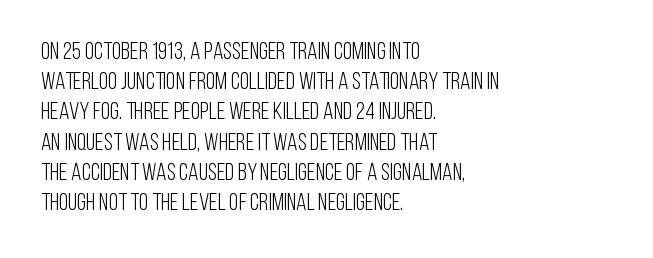
The image shows 24 px text type, upright; set left-aligned, normal line spacing (1.26x), normal letter spacing, not underlined.
